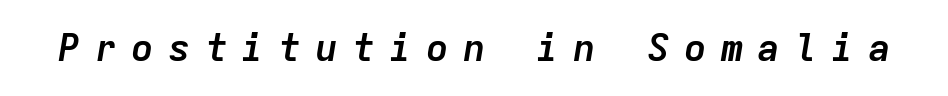
This sample has the even, mechanical cadence of fixed-width lettering. The baseline area is clear. Style check: oblique. Heft: maximum for text — a bold. The tracking jumps out immediately: characters are airy and widely separated.
